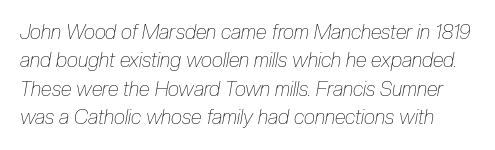
The font's italic variant was chosen for this text. Beneath every word, the page is bare. Students, observe: this is what conventionally led text looks like. The font is comparable to plain body text, perhaps lighter.
